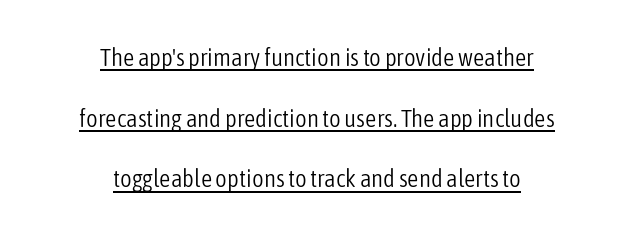
{"italic": "no", "bold": "no", "underline": "yes", "align": "center", "line_spacing": "loose", "line_spacing_ratio": 2.43, "letter_spacing": "normal", "letter_spacing_em": 0.0, "glyph_px": 25}
